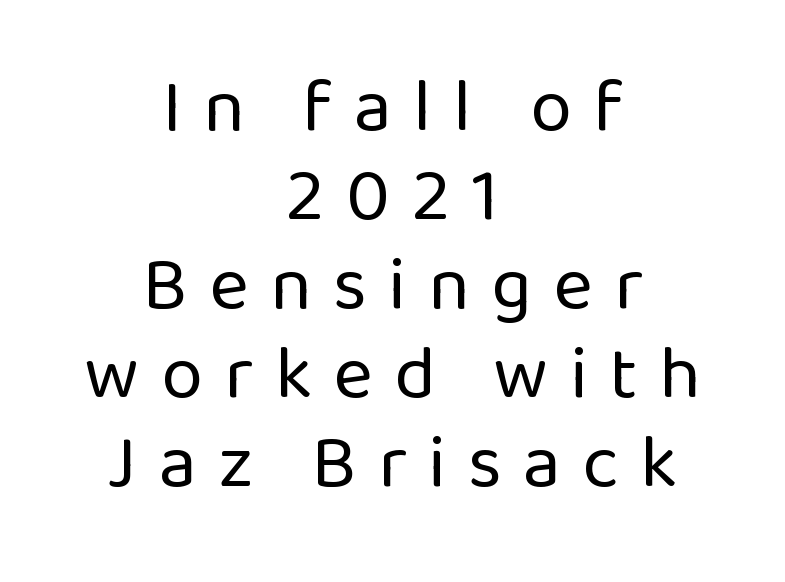
{"serif": "no", "italic": "no", "bold": "no", "weight": "regular", "width": "normal", "stroke_contrast": "low", "x_height": "medium", "monospaced": "no", "underline": "no", "align": "center", "line_spacing_ratio": 1.17, "letter_spacing": "wide", "letter_spacing_em": 0.28, "glyph_px": 76}
